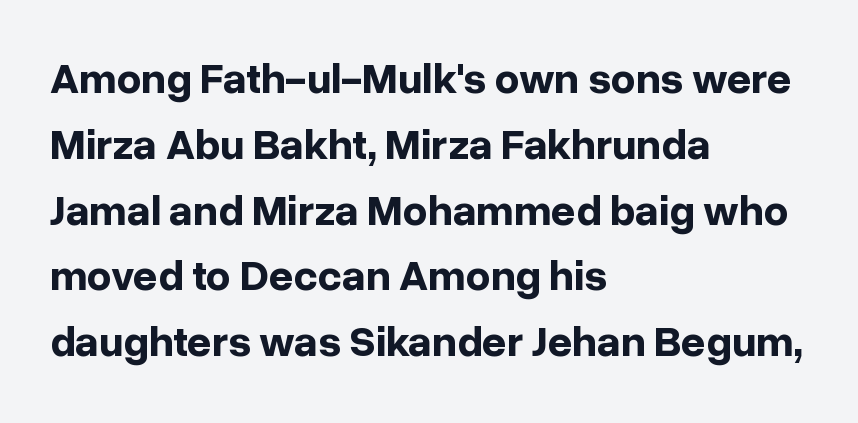
{"serif": "no", "italic": "no", "bold": "yes", "weight": "bold", "width": "normal", "stroke_contrast": "low", "x_height": "medium", "monospaced": "no", "underline": "no", "align": "left", "line_spacing": "normal", "line_spacing_ratio": 1.53, "letter_spacing": "normal", "letter_spacing_em": 0.0, "glyph_px": 43}
